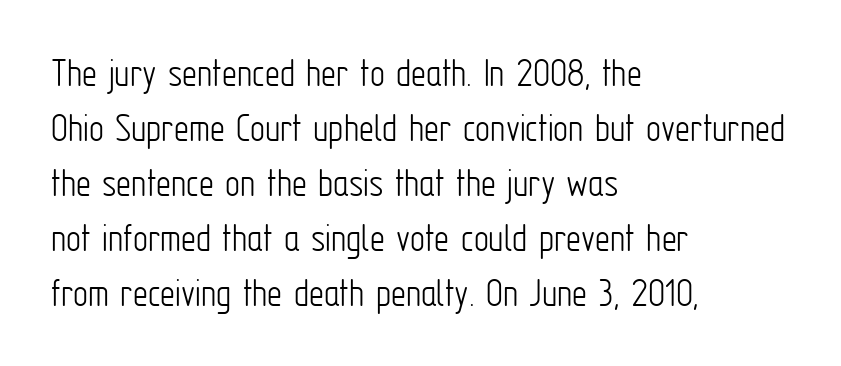
{"serif": "no", "italic": "no", "bold": "no", "weight": "light", "width": "condensed", "stroke_contrast": "low", "x_height": "medium", "monospaced": "no", "underline": "no", "align": "left", "line_spacing": "normal", "line_spacing_ratio": 1.31, "letter_spacing": "normal", "letter_spacing_em": 0.0, "glyph_px": 42}
